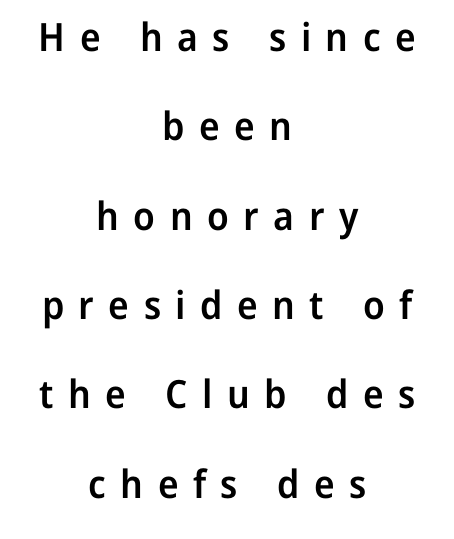
{"serif": "no", "italic": "no", "bold": "semi", "weight": "semibold", "width": "normal", "stroke_contrast": "low", "x_height": "medium", "monospaced": "no", "underline": "no", "align": "center", "line_spacing": "loose", "line_spacing_ratio": 2.29, "letter_spacing": "wide", "letter_spacing_em": 0.37, "glyph_px": 39}
